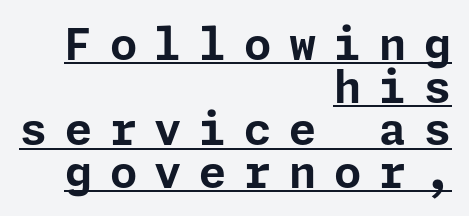
The image shows 44 px bold sans-serif type, upright; set right-aligned, tight line spacing (0.97x), unusually wide letter spacing (+0.4 em), underlined; low stroke contrast and a medium x-height.
